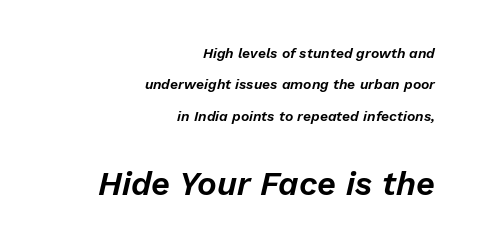
{"italic": "yes", "lean": "right", "slant_degrees": 13, "width": "normal", "stroke_contrast": "low", "x_height": "medium", "monospaced": "no", "underline": "no", "align": "right", "line_spacing": "loose", "line_spacing_ratio": 2.24, "letter_spacing": "normal", "letter_spacing_em": 0.0, "larger_block": "second", "size_ratio": 2.36, "glyph_px": 33}
